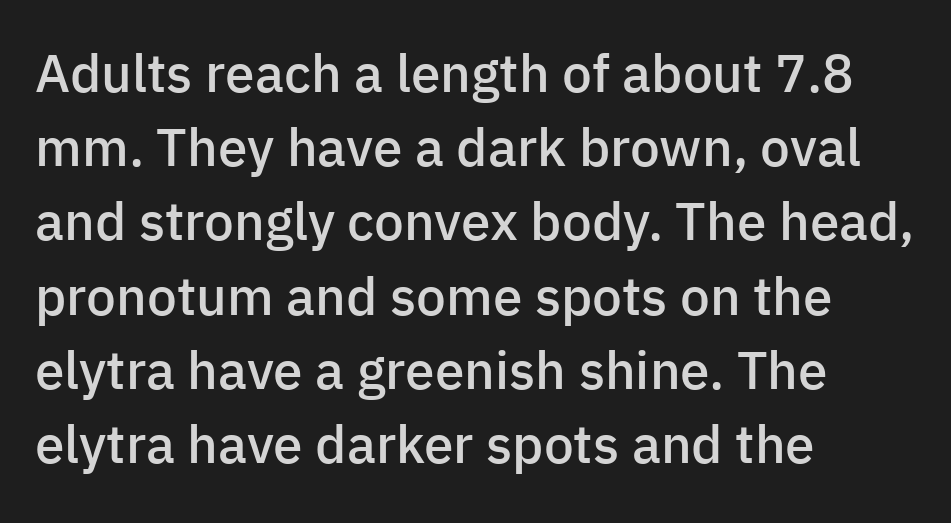
Q: Is the text bold? A: Semi-bold.
Q: Is the text italic (slanted)? A: No, it is upright.
Q: Is the typeface a serif or a sans-serif typeface? A: Sans-serif.
Q: Is the text underlined? A: No.
Q: How is the paragraph aligned? A: Left-aligned.
Q: Is the spacing between letters normal or unusually wide? A: Normal.
Q: Is the spacing between lines tight, normal or loose? A: Normal.
Q: Width (condensed, normal, or wide)? A: Normal.
Q: Stroke contrast? A: Low.
Q: x-height? A: Medium.
Q: Monospaced? A: No.
